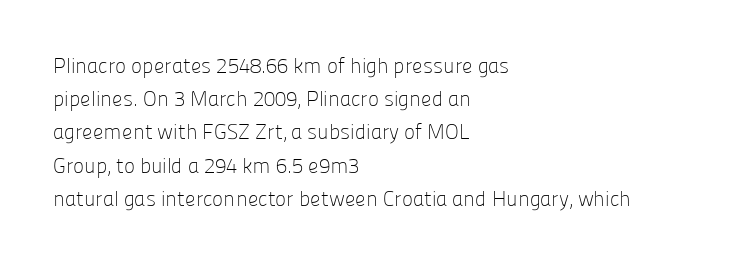
Q: Is the text bold? A: No.
Q: Is the text italic (slanted)? A: No, it is upright.
Q: Is the text underlined? A: No.
Q: How is the paragraph aligned? A: Left-aligned.
Q: Is the spacing between letters normal or unusually wide? A: Normal.
Q: Is the spacing between lines tight, normal or loose? A: Normal.
